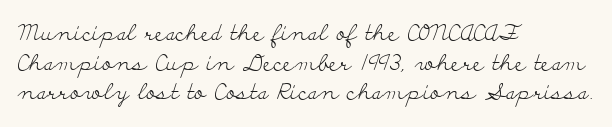
Unmarked baselines from the first word to the last. The designer left line spacing at the default. The rendering anchors every line to the left-hand side. The gaps between neighbouring characters are ordinary and unremarkable.
